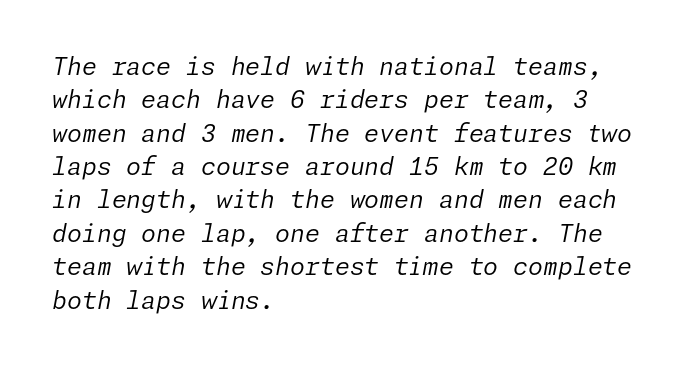
Q: Is the text bold? A: No.
Q: Is the text italic (slanted)? A: Yes, it leans right by about 11 degrees.
Q: Is the text underlined? A: No.
Q: How is the paragraph aligned? A: Left-aligned.
Q: Is the spacing between letters normal or unusually wide? A: Normal.
Q: Is the spacing between lines tight, normal or loose? A: Normal.
